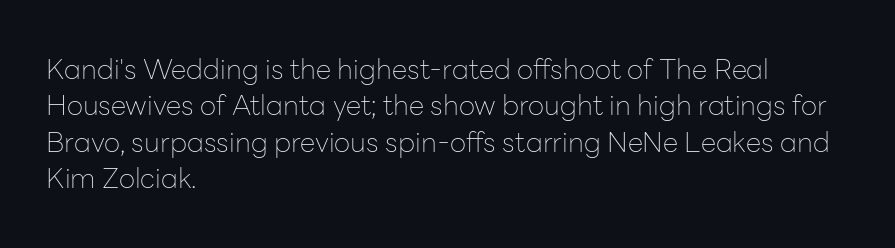
The image shows 28 px thin sans-serif type, upright; set left-aligned, normal line spacing (1.3x), normal letter spacing, not underlined; low stroke contrast and a medium x-height.
